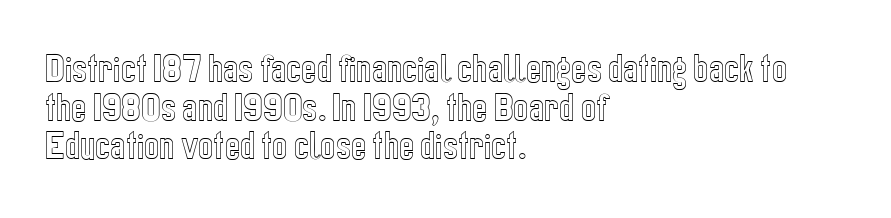
{"italic": "no", "width": "condensed", "x_height": "medium", "monospaced": "no", "underline": "no", "align": "left", "line_spacing_ratio": 1.21, "letter_spacing": "normal", "letter_spacing_em": 0.0, "glyph_px": 32}
